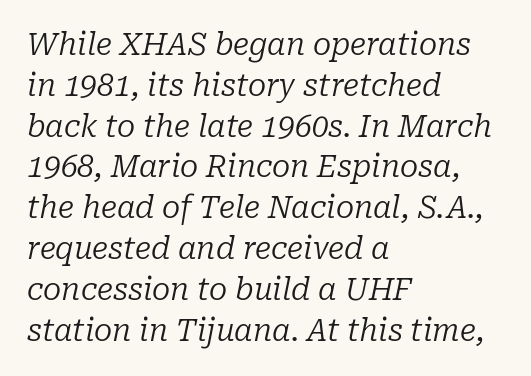
In terms of leading, this rendering sits right in the middle. Vertical stems look standard width or narrower in stroke. Honestly, there is no underline to notice here at all. Quick note: italic. Short note: letters normally spaced.
